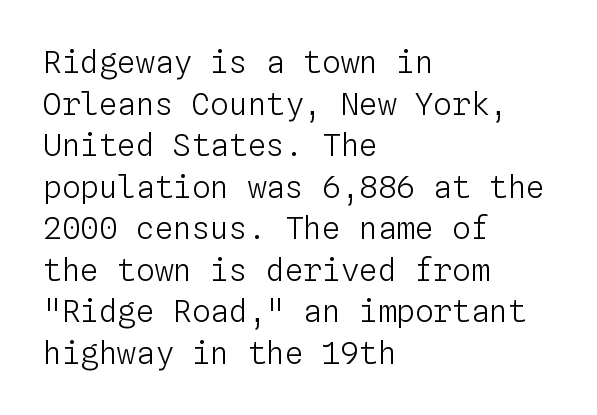
These lines stack with their left ends in a neat column. Leading: standard. In terms of posture, this sample is upright. Is this a fixed-width face? Yes — each glyph sits in an identical cell. Plain, unruled lines of type. How are the letters spaced? Ordinarily, with no added tracking.
